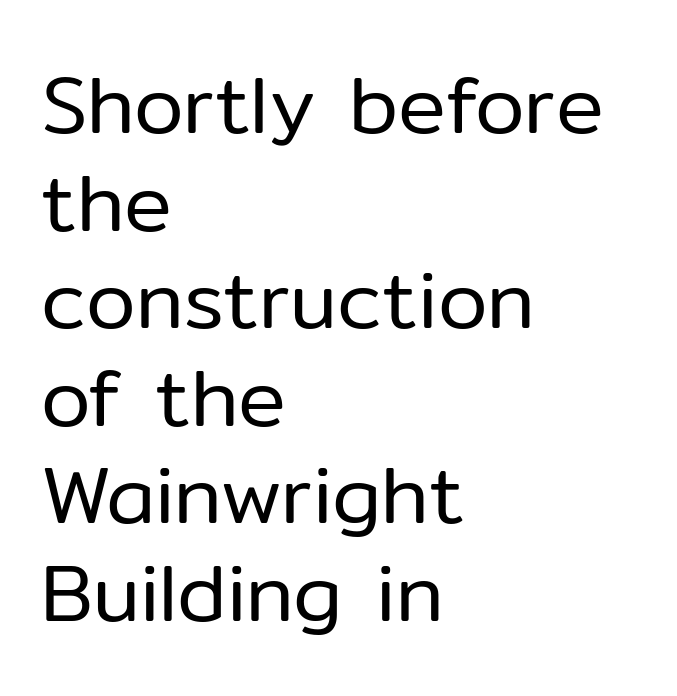
Glance below the letters and you will spot only blank space. This reads as an unemphasized weight, regular at the heaviest. No feet cap the strokes, marking this as sans-serif type. Every row of glyphs begins at an identical x-position on the left. Characters remain perfectly vertical along every line.
